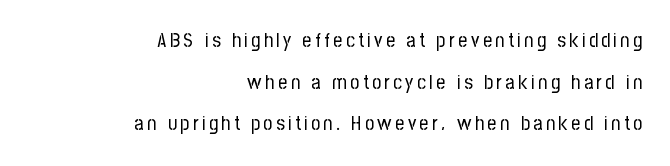
The image shows 20 px text type, upright; set right-aligned, loose line spacing (2.08x), not underlined.
